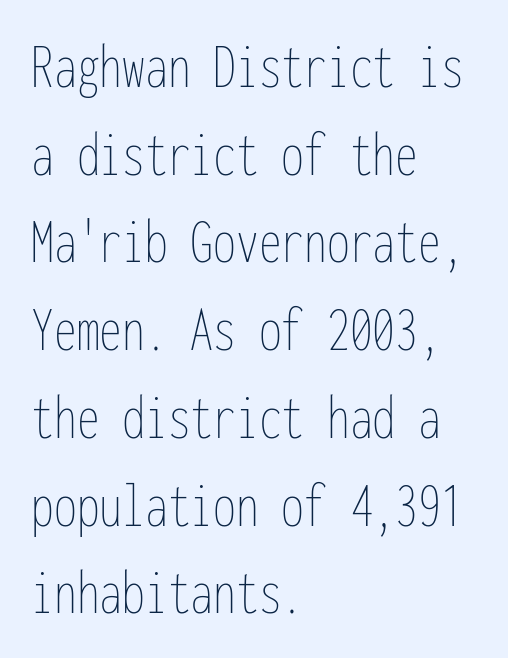
Q: Is the text bold? A: No.
Q: Is the text italic (slanted)? A: No, it is upright.
Q: Is the text underlined? A: No.
Q: How is the paragraph aligned? A: Left-aligned.
Q: Is the spacing between letters normal or unusually wide? A: Normal.
Q: Is the spacing between lines tight, normal or loose? A: Normal.
Q: Width (condensed, normal, or wide)? A: Condensed.
Q: Stroke contrast? A: Low.
Q: x-height? A: Medium.
Q: Monospaced? A: Yes.
